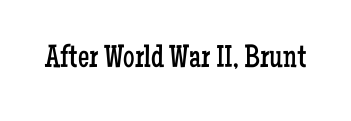
{"serif": "yes", "italic": "no", "bold": "no", "weight": "regular", "width": "condensed", "stroke_contrast": "low", "x_height": "medium", "monospaced": "no", "underline": "no", "letter_spacing": "normal", "letter_spacing_em": 0.0, "glyph_px": 32}
